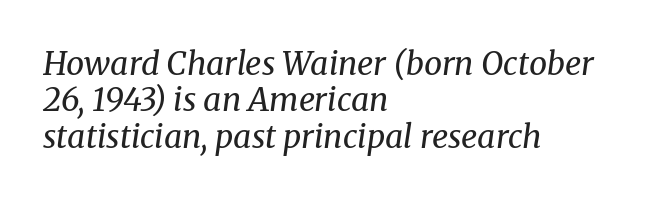
Compared with a typical body face, this is equally light or lighter still. These lines keep a tight, regular rhythm from letter to letter. An italicized treatment has been applied to the whole sample. The face used here is proportionally spaced, like ordinary book or web type. Vertical spacing — tight.
